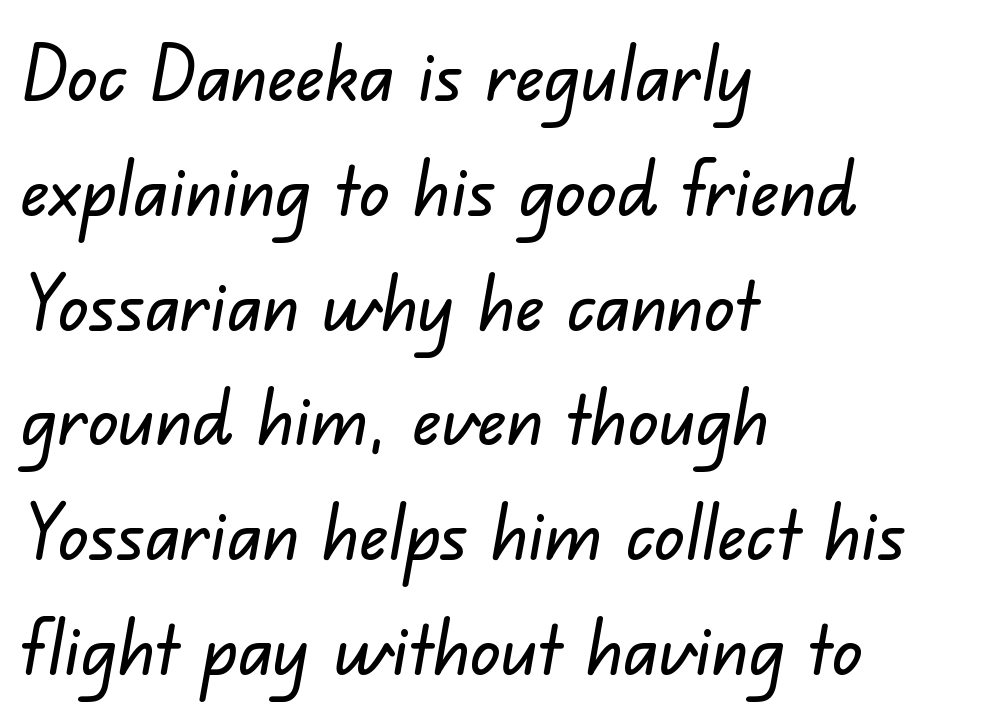
The image shows 76 px sans-serif type; set left-aligned, normal line spacing (1.51x), normal letter spacing, not underlined; low stroke contrast and a small x-height.
